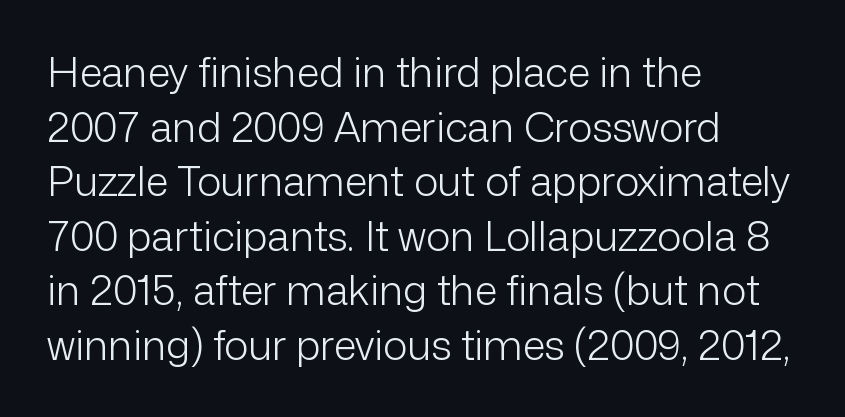
Nope, no serifs anywhere on these letters. The space directly below the letters is spotless. What stands out about the letter spacing? Nothing — it is the standard amount. The font is comparable to plain body text, perhaps lighter. The passage shown stacks its lines at a standard gap. A student would call this left alignment; a typographer would say flush left, rag right.
